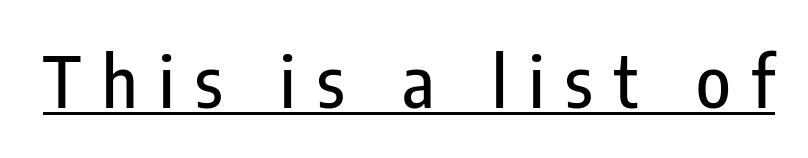
{"serif": "no", "italic": "no", "width": "condensed", "stroke_contrast": "low", "x_height": "medium", "monospaced": "no", "underline": "yes", "letter_spacing": "wide", "letter_spacing_em": 0.3, "glyph_px": 71}
